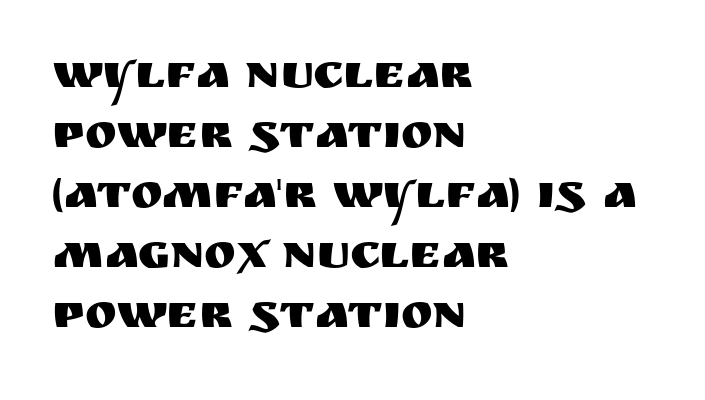
Q: Is the text italic (slanted)? A: No, it is upright.
Q: Is the typeface a serif or a sans-serif typeface? A: Sans-serif.
Q: Is the text underlined? A: No.
Q: How is the paragraph aligned? A: Left-aligned.
Q: Is the spacing between letters normal or unusually wide? A: Normal.
Q: Is the spacing between lines tight, normal or loose? A: Normal.
Q: Width (condensed, normal, or wide)? A: Normal.
Q: Stroke contrast? A: Medium.
Q: x-height? A: Large.
Q: Monospaced? A: No.
